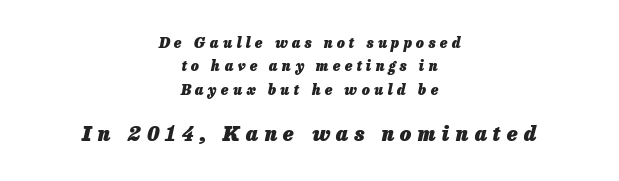
{"italic": "yes", "lean": "right", "slant_degrees": 13, "bold": "yes", "underline": "no", "align": "center", "line_spacing": "normal", "line_spacing_ratio": 1.67, "letter_spacing": "wide", "letter_spacing_em": 0.31, "larger_block": "second", "size_ratio": 1.43, "glyph_px": 20}
